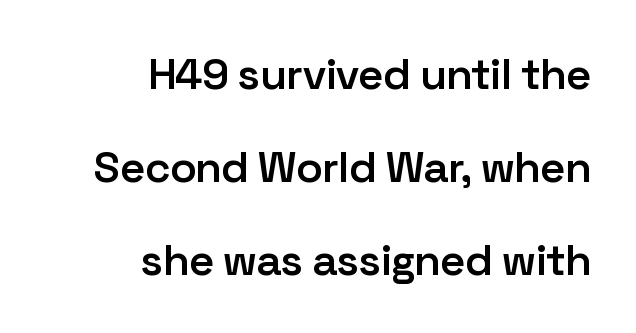
Q: Is the text bold? A: Semi-bold.
Q: Is the text italic (slanted)? A: No, it is upright.
Q: Is the typeface a serif or a sans-serif typeface? A: Sans-serif.
Q: Is the text underlined? A: No.
Q: How is the paragraph aligned? A: Right-aligned.
Q: Is the spacing between letters normal or unusually wide? A: Normal.
Q: Is the spacing between lines tight, normal or loose? A: Loose.
Q: Width (condensed, normal, or wide)? A: Normal.
Q: Stroke contrast? A: Low.
Q: x-height? A: Medium.
Q: Monospaced? A: No.
